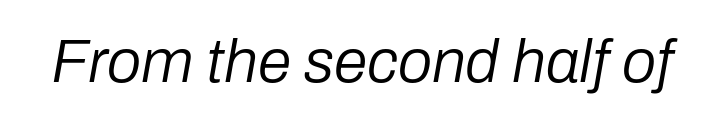
Q: Is the text bold? A: No.
Q: Is the text italic (slanted)? A: Yes, it leans right by about 10 degrees.
Q: Is the text underlined? A: No.
Q: Is the spacing between letters normal or unusually wide? A: Normal.
Q: Width (condensed, normal, or wide)? A: Normal.
Q: Stroke contrast? A: Low.
Q: x-height? A: Medium.
Q: Monospaced? A: No.
